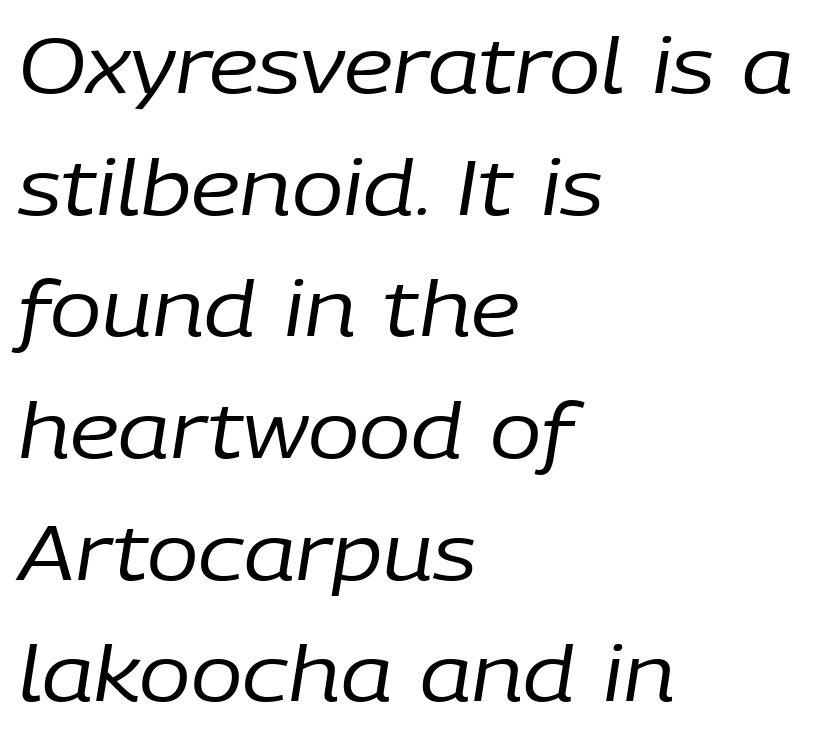
{"italic": "yes", "lean": "right", "slant_degrees": 9, "bold": "no", "weight": "regular", "width": "normal", "stroke_contrast": "low", "x_height": "medium", "monospaced": "no", "underline": "no", "align": "left", "line_spacing": "normal", "line_spacing_ratio": 1.58, "letter_spacing": "normal", "letter_spacing_em": 0.0, "glyph_px": 77}
